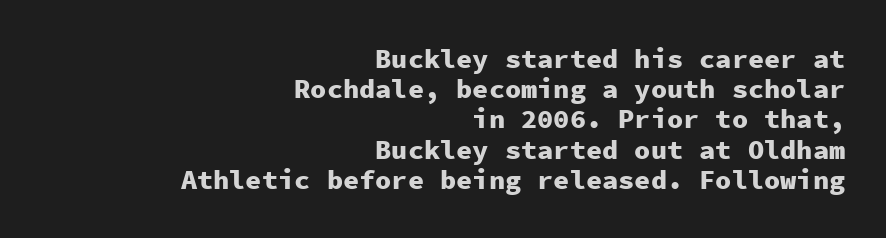
{"italic": "no", "bold": "yes", "underline": "no", "align": "right", "line_spacing": "tight", "line_spacing_ratio": 1.12, "letter_spacing": "normal", "letter_spacing_em": 0.0, "glyph_px": 27}
